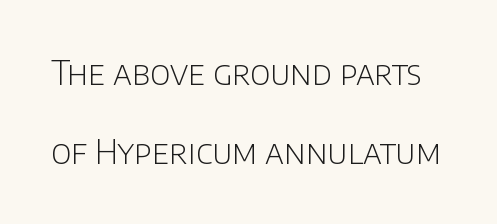
Stroke terminals: plain, sans-serif. Short note: letters normally spaced. This sample has the flowing, uneven cadence of proportional lettering. If you drew a line through each stem, it would be perfectly vertical.
